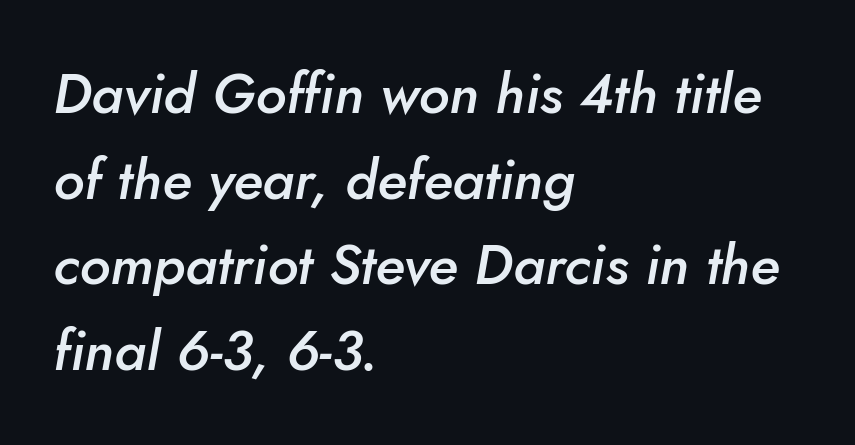
Q: Is the text bold? A: Semi-bold.
Q: Is the text italic (slanted)? A: Yes, it leans right by about 5 degrees.
Q: Is the text underlined? A: No.
Q: How is the paragraph aligned? A: Left-aligned.
Q: Is the spacing between letters normal or unusually wide? A: Normal.
Q: Is the spacing between lines tight, normal or loose? A: Normal.
Q: Width (condensed, normal, or wide)? A: Normal.
Q: Stroke contrast? A: Low.
Q: x-height? A: Small.
Q: Monospaced? A: No.
